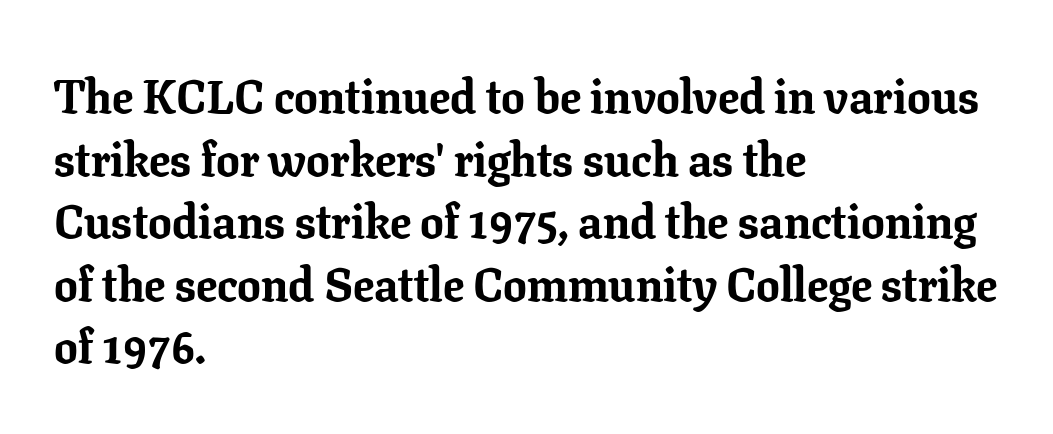
{"serif": "yes", "italic": "no", "bold": "yes", "weight": "bold", "width": "normal", "stroke_contrast": "low", "x_height": "medium", "monospaced": "no", "underline": "no", "align": "left", "line_spacing": "normal", "line_spacing_ratio": 1.33, "letter_spacing": "normal", "letter_spacing_em": 0.0, "glyph_px": 47}
